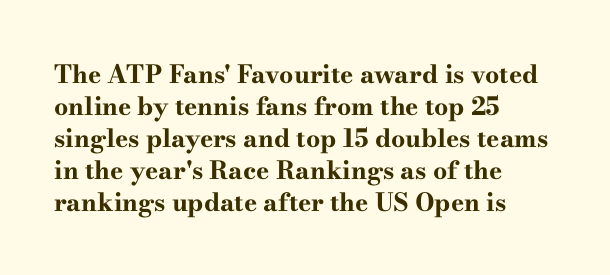
The image shows 25 px bold type, upright; set left-aligned, normal line spacing (1.28x), normal letter spacing, not underlined.
